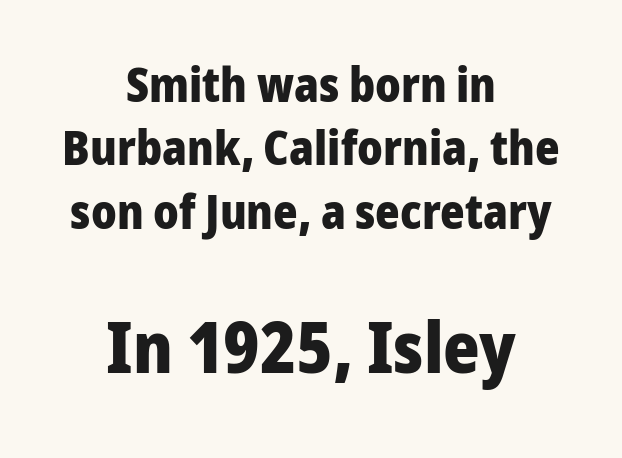
Q: Is the text bold? A: Yes.
Q: Is the text italic (slanted)? A: No, it is upright.
Q: Is the typeface a serif or a sans-serif typeface? A: Sans-serif.
Q: Is the text underlined? A: No.
Q: How is the paragraph aligned? A: Centered.
Q: Is the spacing between letters normal or unusually wide? A: Normal.
Q: Is the spacing between lines tight, normal or loose? A: Normal.
Q: Which block of text is set in a larger size, the first (top) or the second (bottom)? A: The second (bottom) one.
Q: Width (condensed, normal, or wide)? A: Normal.
Q: Stroke contrast? A: Low.
Q: x-height? A: Medium.
Q: Monospaced? A: No.
